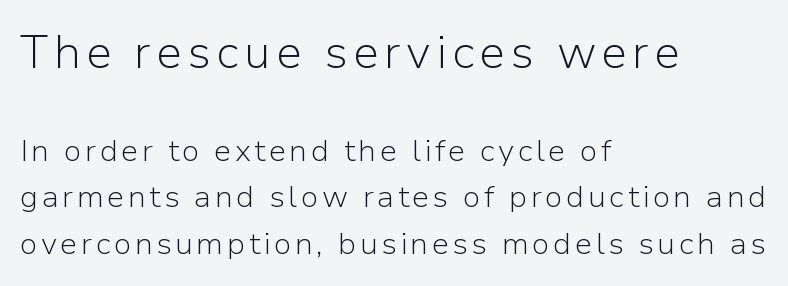
The image shows 47 px light sans-serif type, upright; set left-aligned, normal line spacing (1.51x), not underlined; the first (top) block is 1.52x larger; low stroke contrast and a medium x-height.
